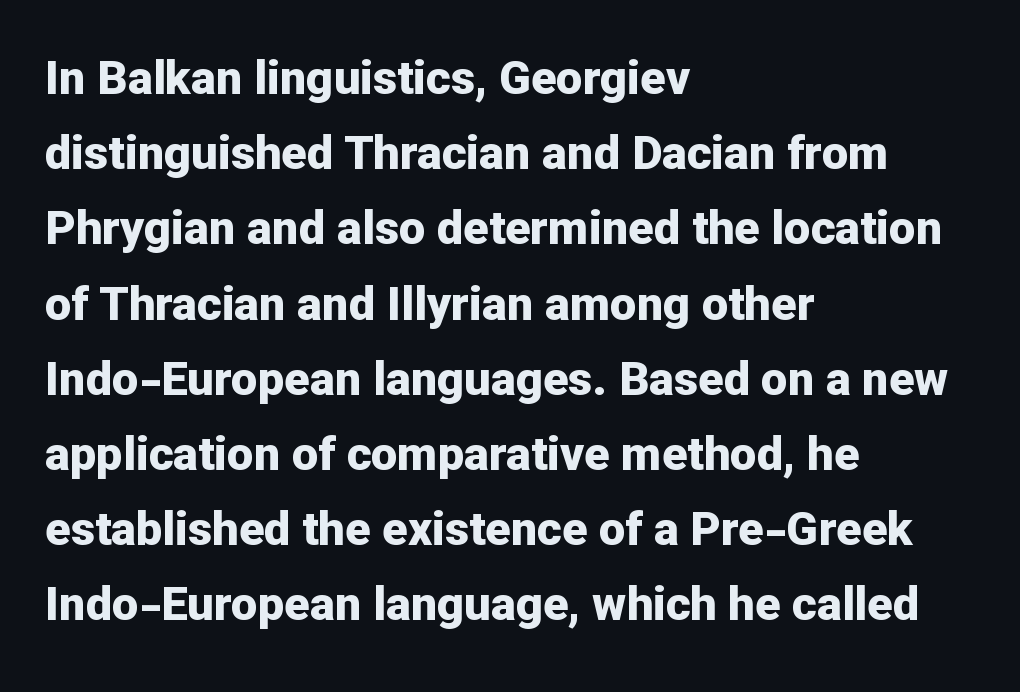
Q: Is the text bold? A: Yes.
Q: Is the text italic (slanted)? A: No, it is upright.
Q: Is the typeface a serif or a sans-serif typeface? A: Sans-serif.
Q: Is the text underlined? A: No.
Q: How is the paragraph aligned? A: Left-aligned.
Q: Is the spacing between letters normal or unusually wide? A: Normal.
Q: Is the spacing between lines tight, normal or loose? A: Normal.
Q: Width (condensed, normal, or wide)? A: Normal.
Q: Stroke contrast? A: Low.
Q: x-height? A: Medium.
Q: Monospaced? A: No.
